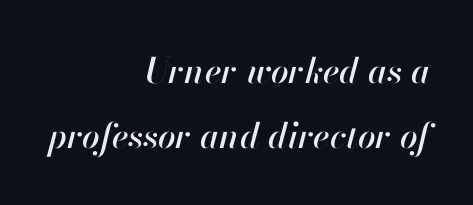
{"italic": "yes", "lean": "right", "slant_degrees": 13, "width": "normal", "stroke_contrast": "high", "x_height": "small", "monospaced": "no", "underline": "no", "align": "right", "line_spacing_ratio": 1.85, "letter_spacing": "normal", "letter_spacing_em": 0.0, "glyph_px": 35}
